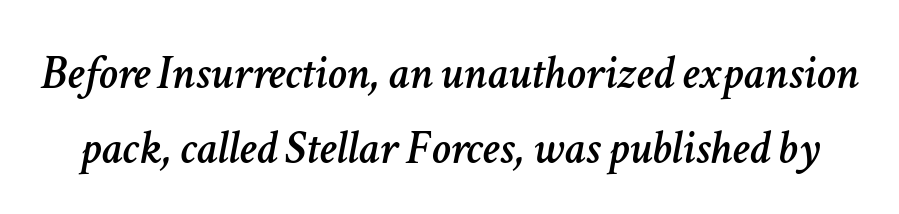
The image shows 48 px text type, italic (leaning right); set normal line spacing (1.56x), normal letter spacing, not underlined; low stroke contrast and a medium x-height.
